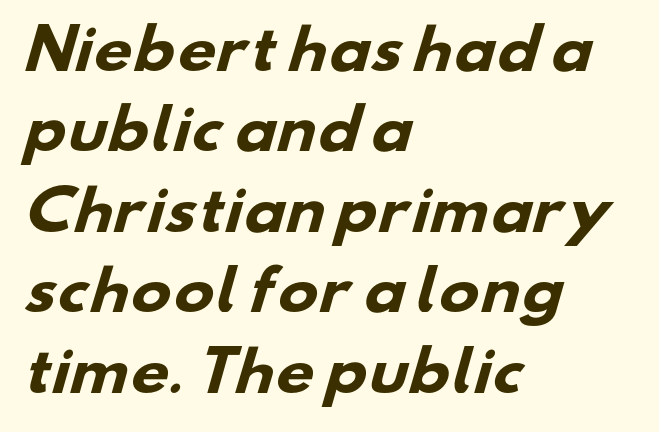
{"serif": "no", "bold": "yes", "weight": "heavy", "width": "wide", "stroke_contrast": "low", "x_height": "small", "monospaced": "no", "underline": "no", "align": "left", "line_spacing": "normal", "line_spacing_ratio": 1.49, "letter_spacing": "normal", "letter_spacing_em": 0.0, "glyph_px": 54}
